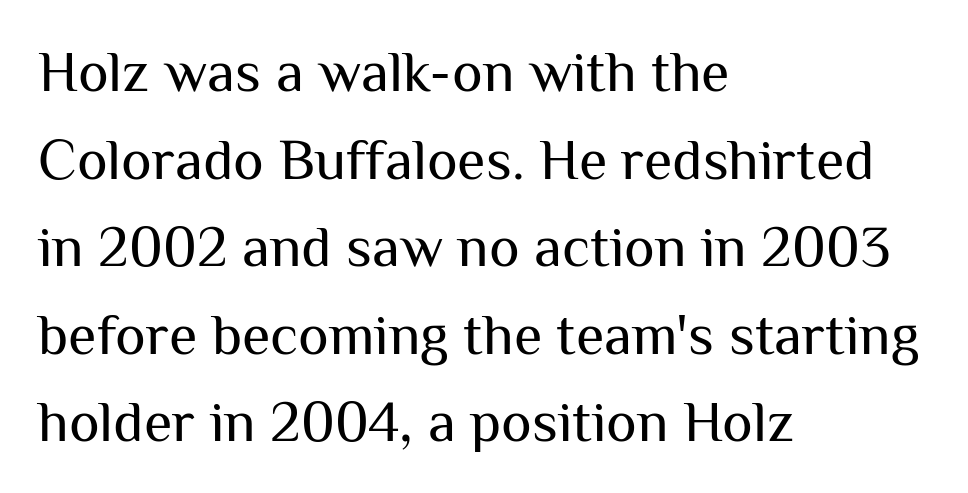
The image shows 58 px regular-weight sans-serif type, upright; set left-aligned, normal line spacing (1.51x), normal letter spacing, not underlined; medium stroke contrast and a medium x-height.
